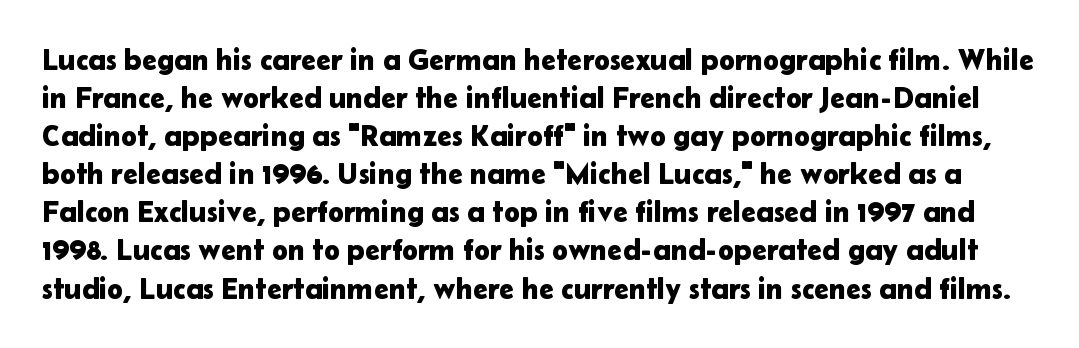
The image shows 30 px sans-serif type, upright; set normal line spacing (1.27x), normal letter spacing, not underlined; low stroke contrast and a medium x-height.
